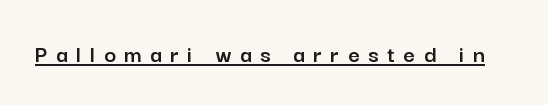
{"italic": "no", "underline": "yes", "letter_spacing": "wide", "letter_spacing_em": 0.35, "glyph_px": 25}
